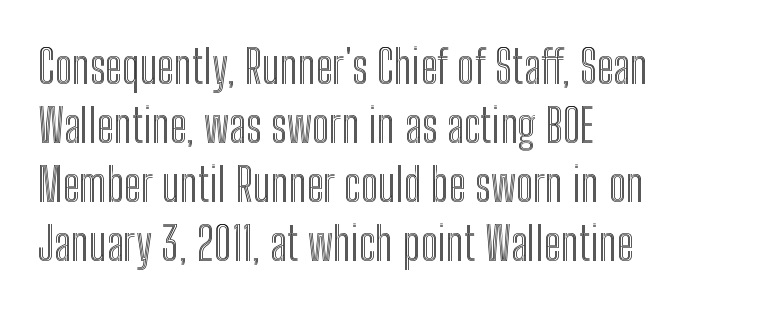
Q: Is the text italic (slanted)? A: No, it is upright.
Q: Is the text underlined? A: No.
Q: How is the paragraph aligned? A: Left-aligned.
Q: Is the spacing between letters normal or unusually wide? A: Normal.
Q: Is the spacing between lines tight, normal or loose? A: Normal.
Q: Width (condensed, normal, or wide)? A: Condensed.
Q: x-height? A: Medium.
Q: Monospaced? A: No.
